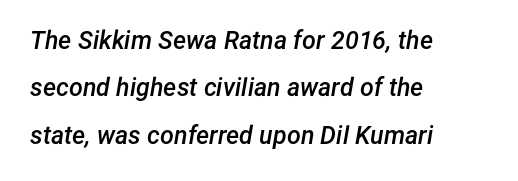
The image shows 25 px text type, italic (leaning right); set left-aligned, loose line spacing (1.9x), normal letter spacing, not underlined.
